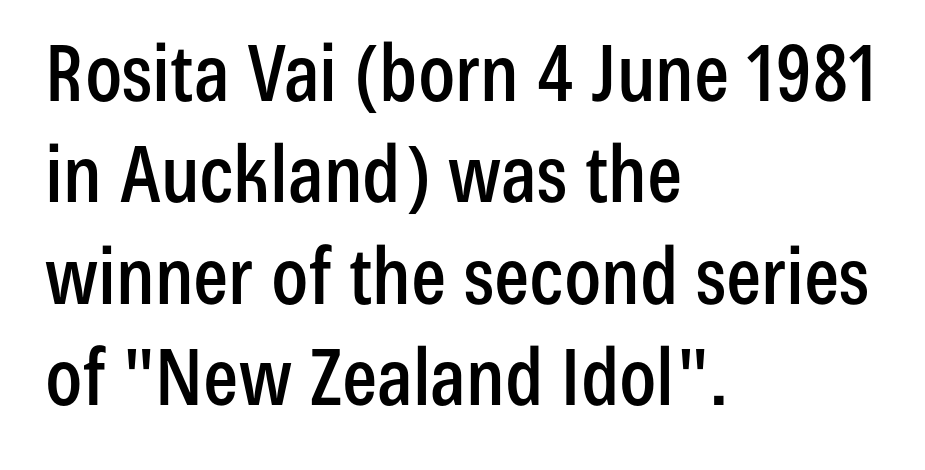
Q: Is the text italic (slanted)? A: No, it is upright.
Q: Is the typeface a serif or a sans-serif typeface? A: Sans-serif.
Q: Is the text underlined? A: No.
Q: How is the paragraph aligned? A: Left-aligned.
Q: Is the spacing between letters normal or unusually wide? A: Normal.
Q: Is the spacing between lines tight, normal or loose? A: Normal.
Q: Width (condensed, normal, or wide)? A: Condensed.
Q: Stroke contrast? A: Low.
Q: x-height? A: Medium.
Q: Monospaced? A: No.
